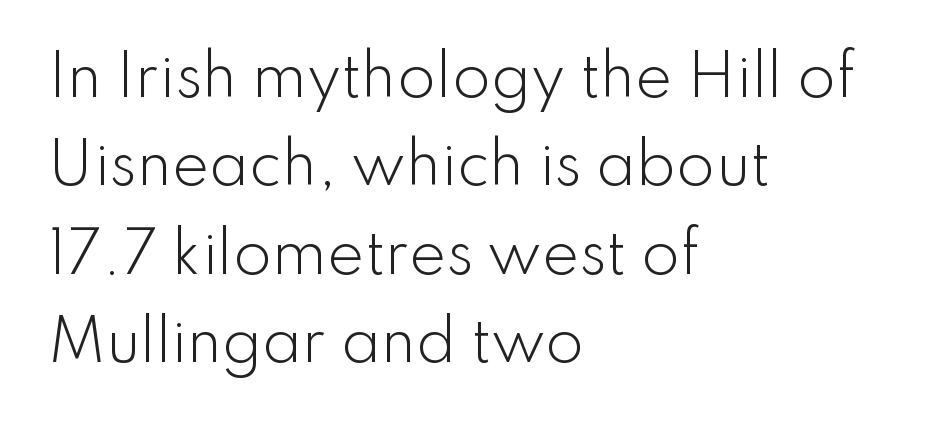
The image shows 56 px light sans-serif type, upright; set left-aligned, normal line spacing (1.58x), normal letter spacing, not underlined; low stroke contrast and a small x-height.
